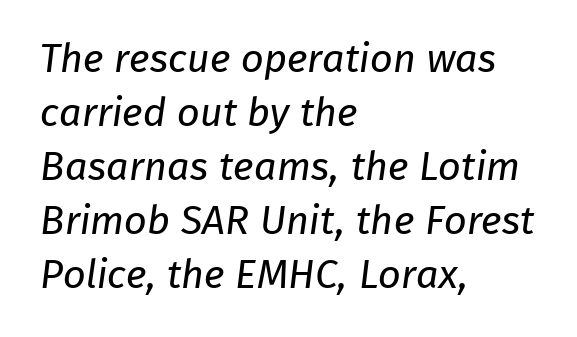
{"serif": "no", "bold": "no", "weight": "regular", "width": "normal", "stroke_contrast": "low", "x_height": "medium", "monospaced": "no", "underline": "no", "align": "left", "line_spacing": "normal", "line_spacing_ratio": 1.35, "letter_spacing": "normal", "letter_spacing_em": 0.0, "glyph_px": 40}
